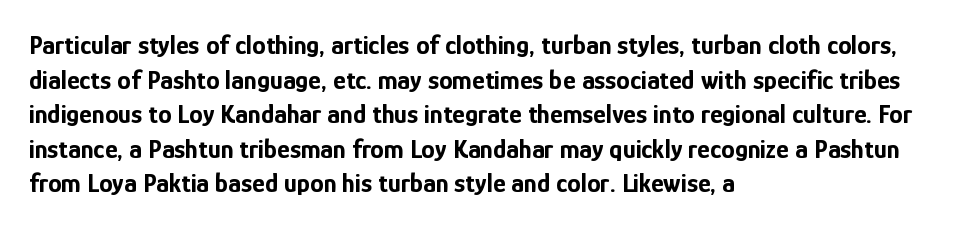
The image shows 27 px bold type, upright; set left-aligned, normal line spacing (1.28x), normal letter spacing, not underlined.
